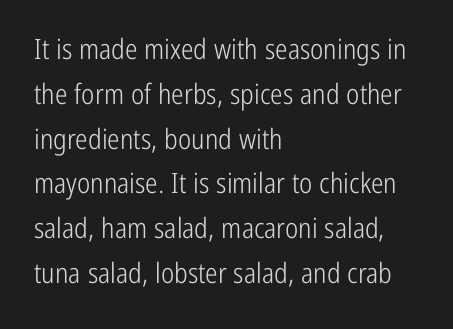
Notice how the stems are strictly vertical — no italics here. Horizontal bands of white between lines are of average thickness. Each letter's strokes conclude bluntly, with no projecting serifs. Rule under the text: the space is simply empty. These lines keep a tight, regular rhythm from letter to letter. The text block is weighted toward the left margin, trailing off unevenly rightward.
